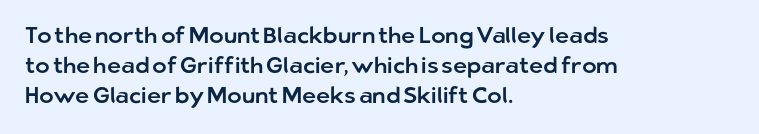
The lettering stays uniformly vertical, giving the passage a roman look. The text block is weighted toward the left margin, trailing off unevenly rightward. A typesetter would call this zero additional tracking. Evenly set lines give the paragraph a standard silhouette.
